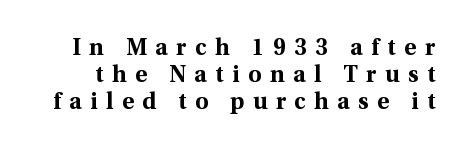
Q: Is the text bold? A: Yes.
Q: Is the text italic (slanted)? A: No, it is upright.
Q: Is the text underlined? A: No.
Q: Is the spacing between letters normal or unusually wide? A: Unusually wide.
